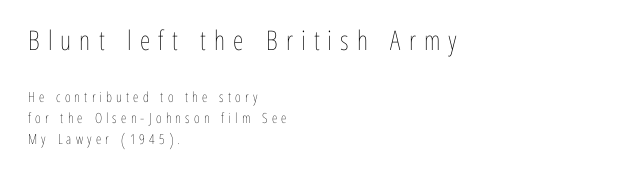
The image shows 27 px text type, upright; set left-aligned, normal line spacing (1.49x), unusually wide letter spacing (+0.3 em), not underlined; the first (top) block is 1.93x larger.
